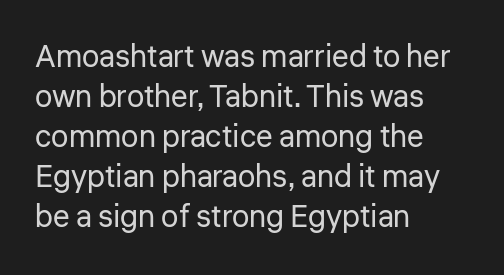
The image shows 31 px regular-weight sans-serif type, upright; set left-aligned, normal line spacing (1.29x), normal letter spacing, not underlined; low stroke contrast and a medium x-height.
